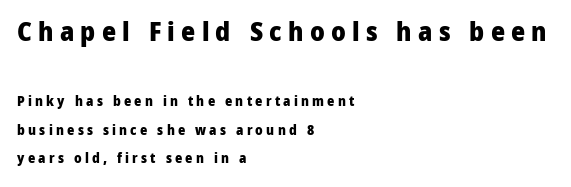
The face used here has the dense, thick strokes of a bold. Every row of glyphs begins at an identical x-position on the left. Descenders are the only things crossing below the line. Which of the two is more prominent by size? The first, at the top. You could fit nearly another row in the gap between these rows.
